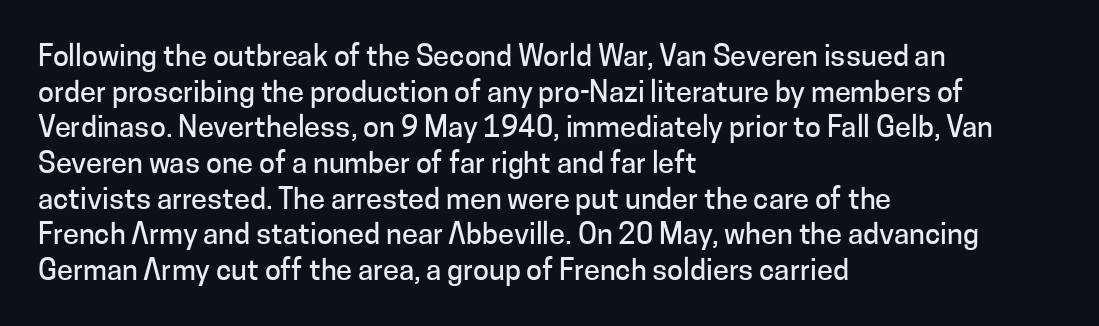
{"serif": "no", "italic": "no", "width": "normal", "stroke_contrast": "low", "x_height": "medium", "monospaced": "no", "underline": "no", "align": "left", "line_spacing_ratio": 1.23, "letter_spacing": "normal", "letter_spacing_em": 0.0, "glyph_px": 29}
